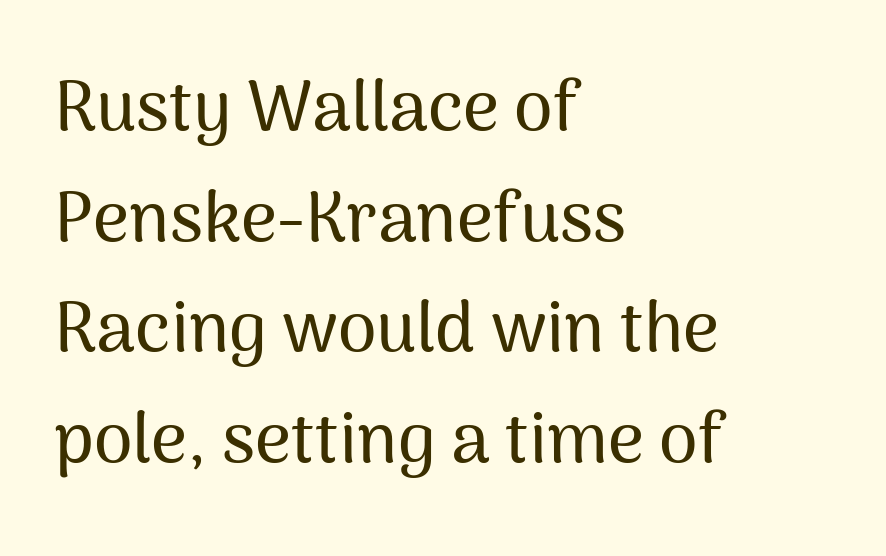
The image shows 70 px sans-serif type, upright; set left-aligned, normal line spacing (1.58x), normal letter spacing, not underlined; medium stroke contrast and a medium x-height.
